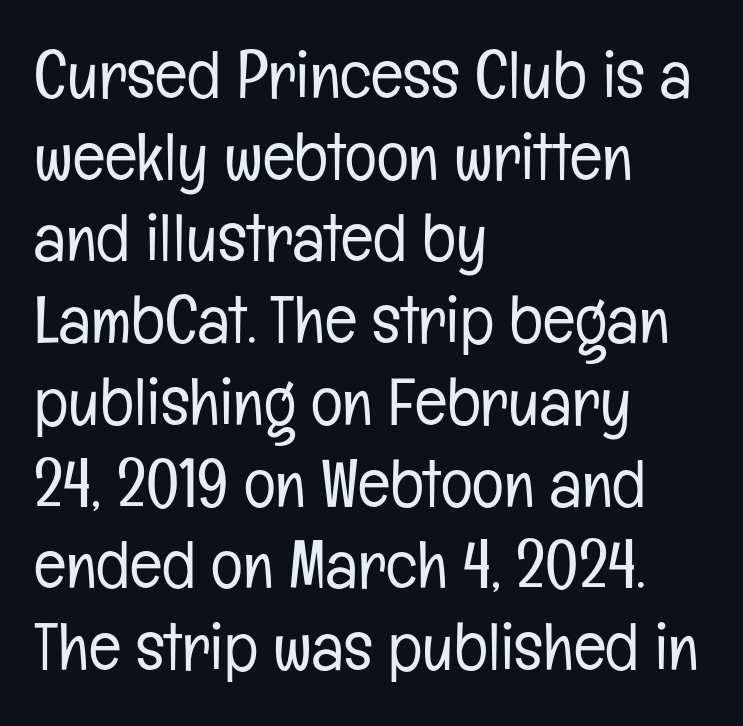
The image shows 67 px light, condensed sans-serif type, upright; set left-aligned, line spacing 1.22x, normal letter spacing, not underlined; low stroke contrast and a medium x-height.
